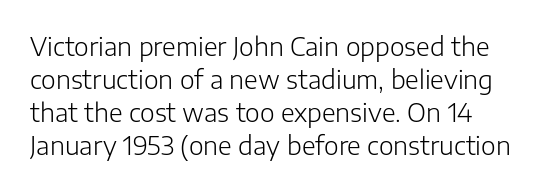
The setting favours the left margin, as ordinary paragraphs usually do. The letters stand upright; this is a roman face. Does the leading feel generous? No, just average. The passage shown has conventional tracking throughout. Each stroke keeps to a modest, everyday thickness or less.
